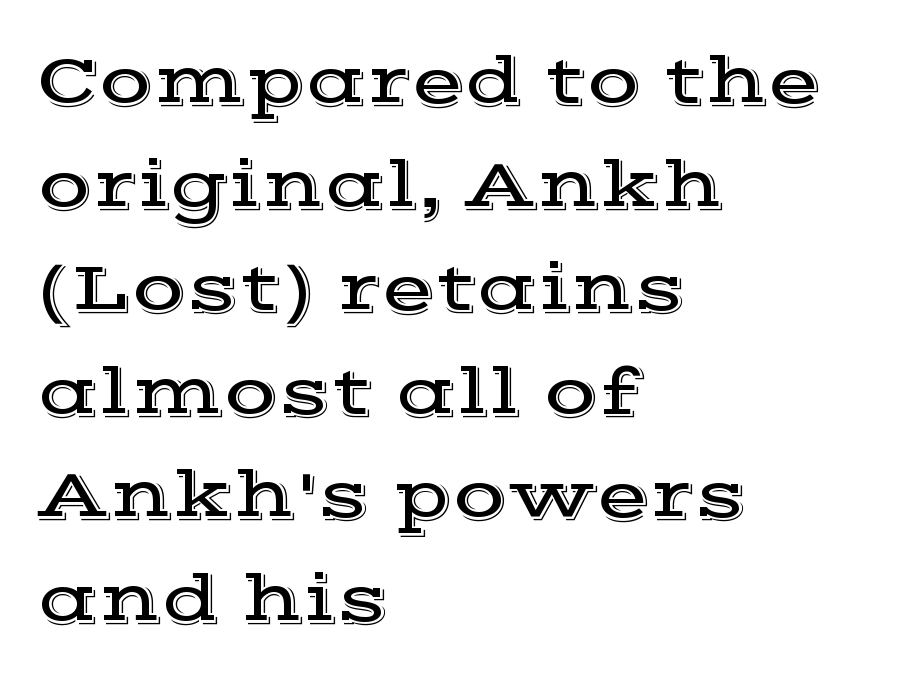
The image shows 70 px wide serif type, upright; set left-aligned, normal line spacing (1.48x), normal letter spacing, not underlined; a medium x-height.
